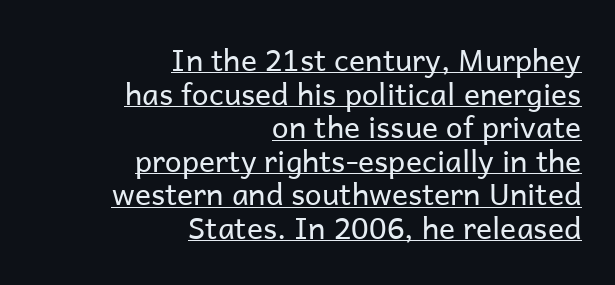
Q: Is the text bold? A: No.
Q: Is the text italic (slanted)? A: No, it is upright.
Q: Is the typeface a serif or a sans-serif typeface? A: Sans-serif.
Q: Is the text underlined? A: Yes.
Q: How is the paragraph aligned? A: Right-aligned.
Q: Is the spacing between letters normal or unusually wide? A: Normal.
Q: Is the spacing between lines tight, normal or loose? A: Tight.
Q: Width (condensed, normal, or wide)? A: Normal.
Q: Stroke contrast? A: Low.
Q: x-height? A: Medium.
Q: Monospaced? A: No.
